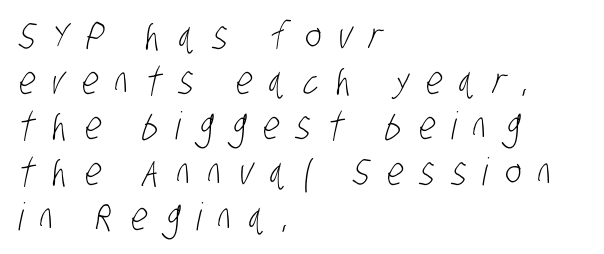
{"serif": "no", "bold": "no", "weight": "light", "width": "condensed", "stroke_contrast": "low", "x_height": "large", "monospaced": "no", "underline": "no", "align": "left", "line_spacing_ratio": 1.19, "letter_spacing": "wide", "letter_spacing_em": 0.45, "glyph_px": 38}
